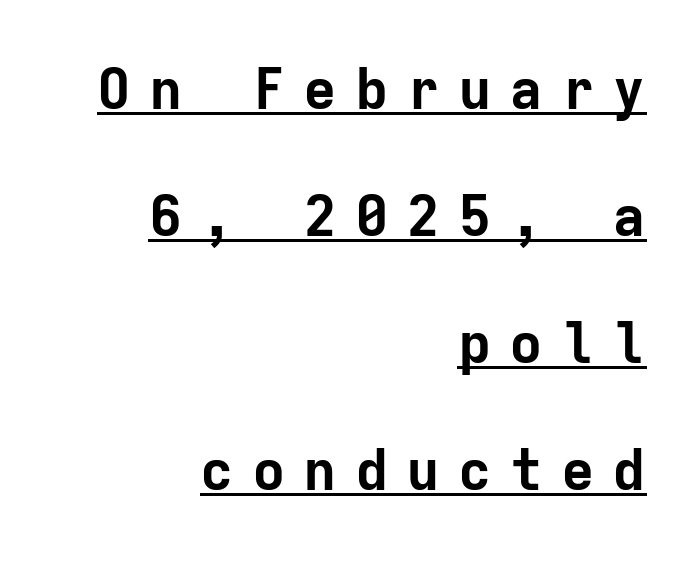
Q: Is the text bold? A: Yes.
Q: Is the text italic (slanted)? A: No, it is upright.
Q: Is the typeface a serif or a sans-serif typeface? A: Sans-serif.
Q: Is the text underlined? A: Yes.
Q: How is the paragraph aligned? A: Right-aligned.
Q: Is the spacing between letters normal or unusually wide? A: Unusually wide.
Q: Is the spacing between lines tight, normal or loose? A: Loose.
Q: Width (condensed, normal, or wide)? A: Normal.
Q: Stroke contrast? A: Low.
Q: x-height? A: Medium.
Q: Monospaced? A: Yes.
